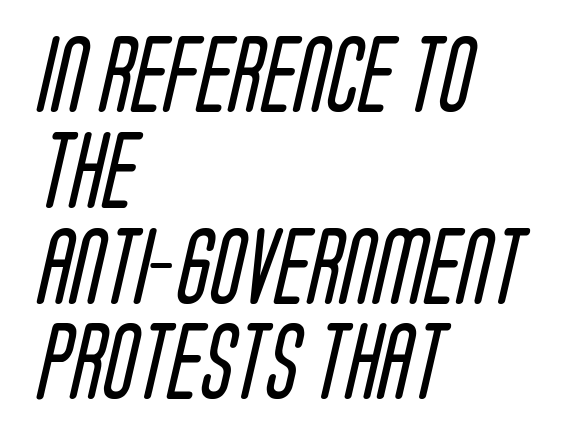
Q: Is the text bold? A: No.
Q: Is the typeface a serif or a sans-serif typeface? A: Sans-serif.
Q: Is the text underlined? A: No.
Q: How is the paragraph aligned? A: Left-aligned.
Q: Is the spacing between letters normal or unusually wide? A: Normal.
Q: Is the spacing between lines tight, normal or loose? A: Normal.
Q: Width (condensed, normal, or wide)? A: Condensed.
Q: Stroke contrast? A: Low.
Q: x-height? A: Large.
Q: Monospaced? A: No.
